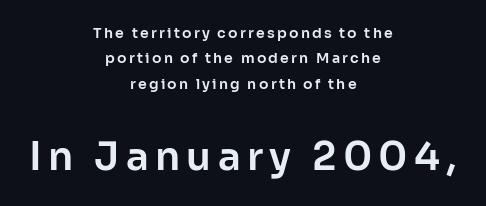
The image shows 39 px sans-serif type, upright; set centered, line spacing 1.82x, not underlined; the second (bottom) block is 2.79x larger; low stroke contrast and a medium x-height.
